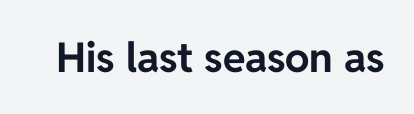
The image shows 41 px bold sans-serif type, upright; set normal letter spacing, not underlined; low stroke contrast and a medium x-height.
